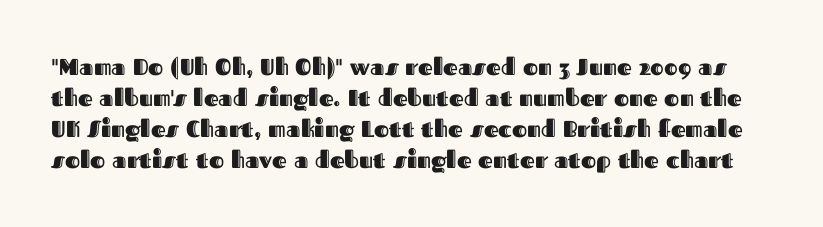
Q: Is the text italic (slanted)? A: No, it is upright.
Q: Is the text underlined? A: No.
Q: Is the spacing between letters normal or unusually wide? A: Normal.
Q: Is the spacing between lines tight, normal or loose? A: Normal.
